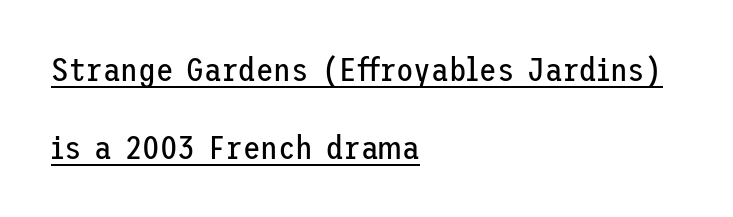
Q: Is the text bold? A: No.
Q: Is the text italic (slanted)? A: No, it is upright.
Q: Is the typeface a serif or a sans-serif typeface? A: Sans-serif.
Q: Is the text underlined? A: Yes.
Q: How is the paragraph aligned? A: Left-aligned.
Q: Is the spacing between letters normal or unusually wide? A: Normal.
Q: Is the spacing between lines tight, normal or loose? A: Loose.
Q: Width (condensed, normal, or wide)? A: Normal.
Q: Stroke contrast? A: Low.
Q: x-height? A: Medium.
